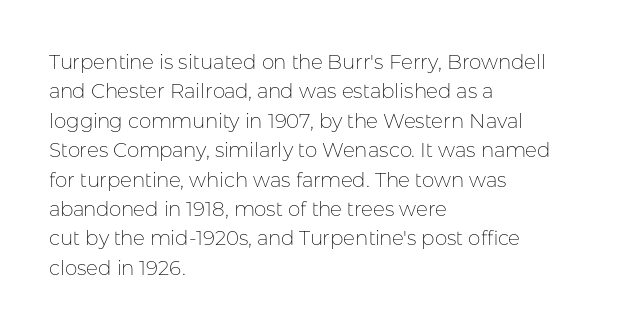
Look at the tracking — it's just the regular setting, nothing added. This sample keeps an unexceptional amount of space between lines. A typesetter would mark this as roman, not italic. Each row of text sits above clean, open space. Ink coverage per letter is moderate at most. This rendering uses left alignment, leaving the right contour irregular.
